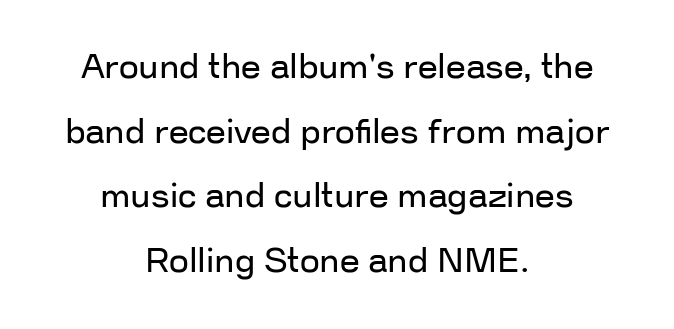
Q: Is the text bold? A: No.
Q: Is the text italic (slanted)? A: No, it is upright.
Q: Is the typeface a serif or a sans-serif typeface? A: Sans-serif.
Q: Is the text underlined? A: No.
Q: How is the paragraph aligned? A: Centered.
Q: Is the spacing between letters normal or unusually wide? A: Normal.
Q: Width (condensed, normal, or wide)? A: Normal.
Q: Stroke contrast? A: Low.
Q: x-height? A: Medium.
Q: Monospaced? A: No.
